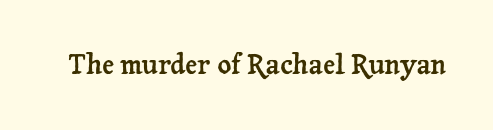
The image shows 27 px text type, upright; set normal letter spacing, not underlined.
